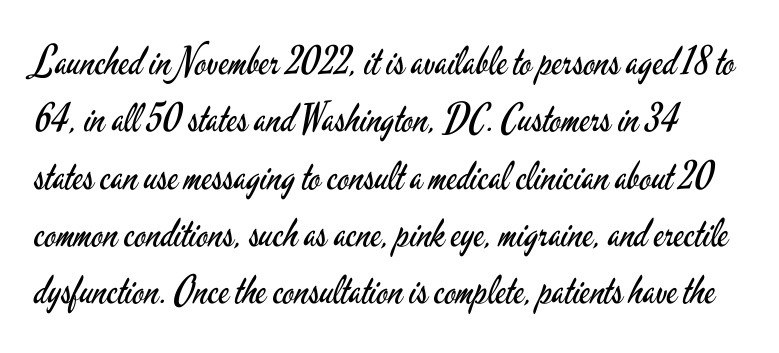
Q: Is the text bold? A: No.
Q: Is the text italic (slanted)? A: Yes.
Q: Is the typeface a serif or a sans-serif typeface? A: Sans-serif.
Q: Is the text underlined? A: No.
Q: Is the spacing between letters normal or unusually wide? A: Normal.
Q: Is the spacing between lines tight, normal or loose? A: Normal.
Q: Width (condensed, normal, or wide)? A: Condensed.
Q: Stroke contrast? A: Low.
Q: x-height? A: Small.
Q: Monospaced? A: No.
